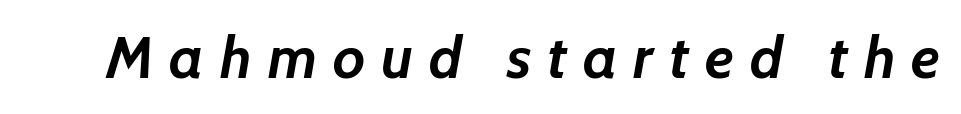
Slanted lettering throughout. These words are printed bold, with thick strokes throughout. Someone cranked the tracking dial way up on this one. Descender tails drop into unmarked territory. The passage shown is typed in a proportional face where columns would drift.
